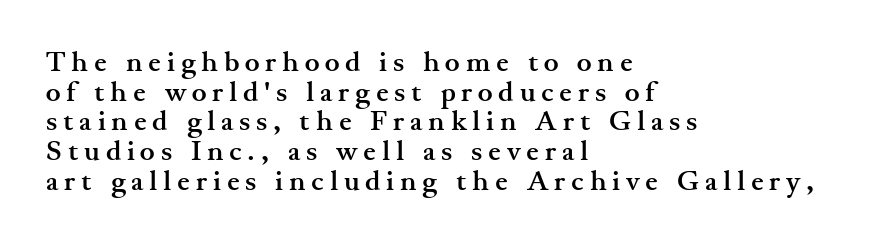
The lines in this sample share a left origin and differ only in where they stop. To sum up the face: it has serifs. Every character sits straight up, as roman type does. This rendering widens character spacing well past its baseline value. These words are printed bold, with thick strokes throughout. A typesetter would call this proportional, since set widths differ per character.
